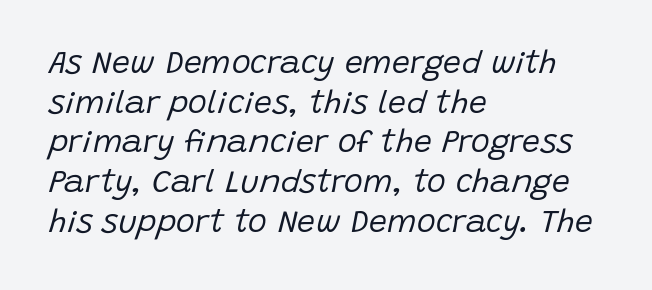
{"italic": "yes", "lean": "right", "slant_degrees": 15, "bold": "no", "weight": "regular", "width": "normal", "stroke_contrast": "low", "x_height": "large", "monospaced": "no", "underline": "no", "align": "left", "line_spacing_ratio": 1.24, "letter_spacing": "normal", "letter_spacing_em": 0.0, "glyph_px": 32}
